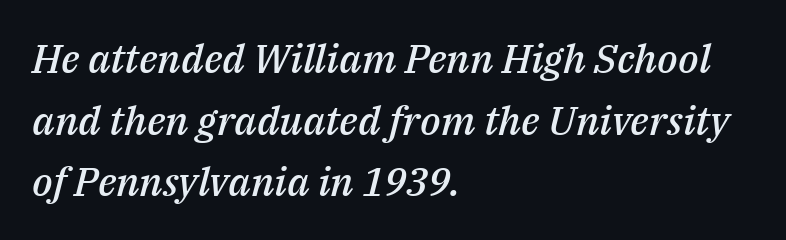
Q: Is the text bold? A: Semi-bold.
Q: Is the text italic (slanted)? A: Yes, it leans right by about 14 degrees.
Q: Is the text underlined? A: No.
Q: How is the paragraph aligned? A: Left-aligned.
Q: Is the spacing between letters normal or unusually wide? A: Normal.
Q: Is the spacing between lines tight, normal or loose? A: Normal.
Q: Width (condensed, normal, or wide)? A: Normal.
Q: Stroke contrast? A: Medium.
Q: x-height? A: Medium.
Q: Monospaced? A: No.
